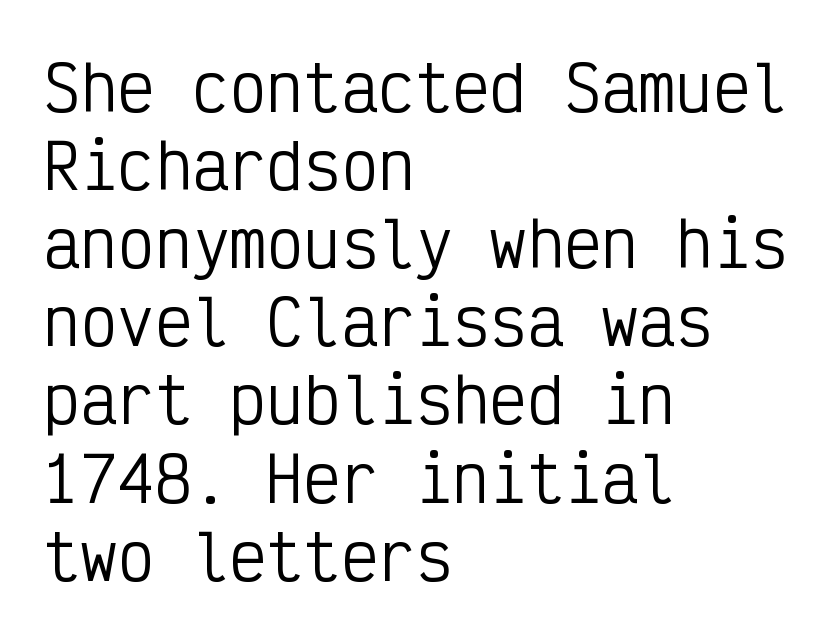
The image shows 62 px regular-weight, condensed sans-serif type, upright, monospaced; set left-aligned, normal line spacing (1.26x), normal letter spacing, not underlined; low stroke contrast and a medium x-height.
